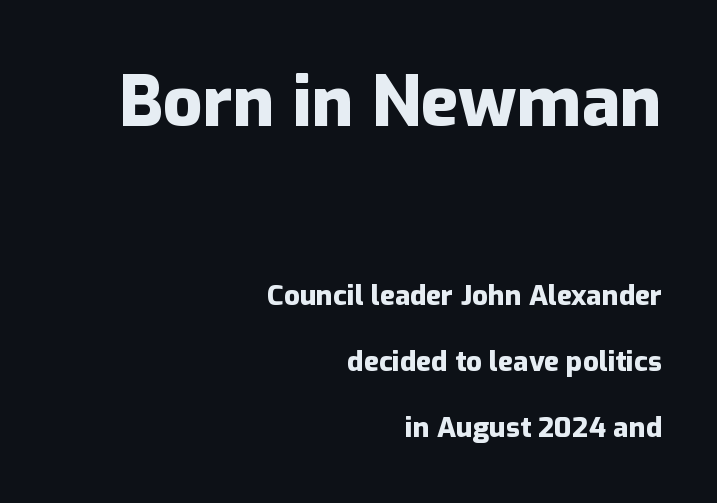
The image shows 70 px heavy sans-serif type, upright; set right-aligned, loose line spacing (2.36x), normal letter spacing, not underlined; the first (top) block is 2.5x larger; low stroke contrast and a medium x-height.
